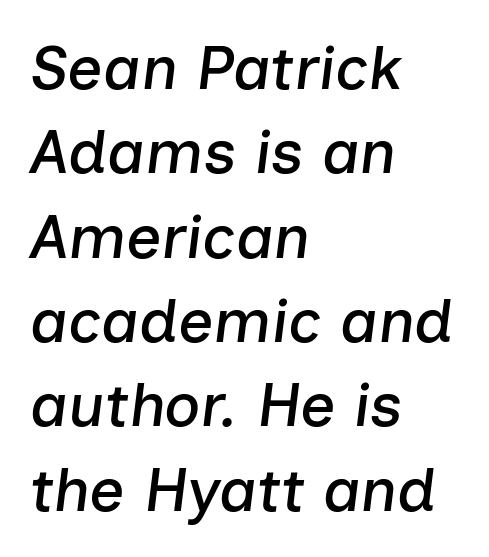
Q: Is the text italic (slanted)? A: Yes, it leans right by about 7 degrees.
Q: Is the text underlined? A: No.
Q: How is the paragraph aligned? A: Left-aligned.
Q: Is the spacing between letters normal or unusually wide? A: Normal.
Q: Is the spacing between lines tight, normal or loose? A: Normal.
Q: Width (condensed, normal, or wide)? A: Normal.
Q: Stroke contrast? A: Low.
Q: x-height? A: Medium.
Q: Monospaced? A: No.
